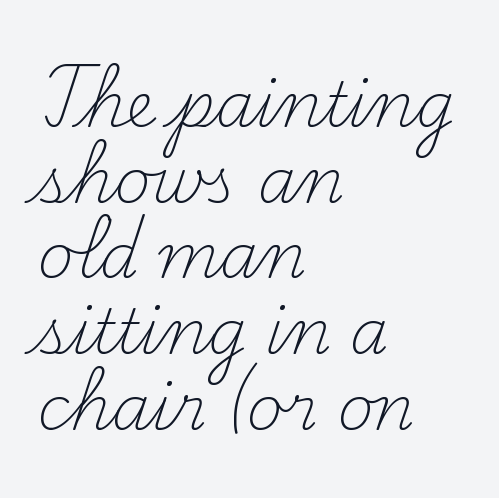
The image shows 62 px light type; set left-aligned, line spacing 1.22x, normal letter spacing, not underlined; medium stroke contrast and a small x-height.
